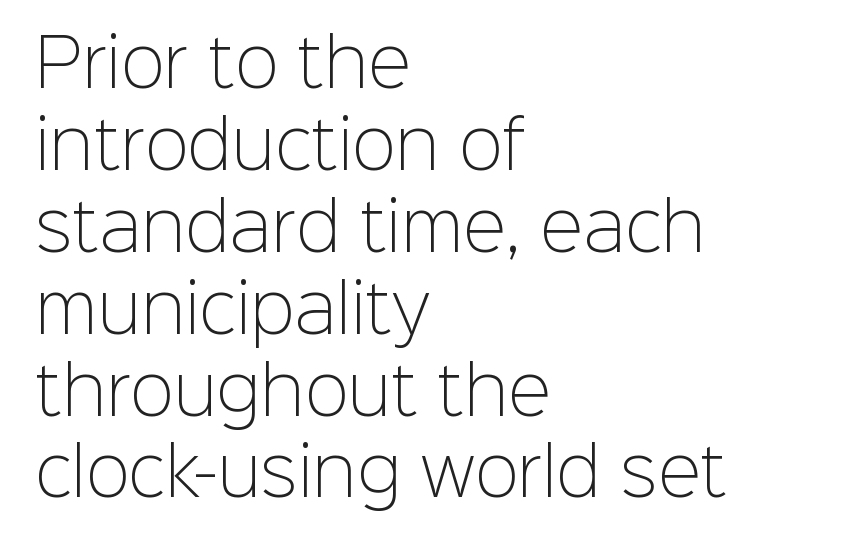
{"serif": "no", "italic": "no", "bold": "no", "weight": "light", "width": "normal", "stroke_contrast": "low", "x_height": "medium", "monospaced": "no", "underline": "no", "align": "left", "line_spacing": "normal", "line_spacing_ratio": 1.26, "letter_spacing": "normal", "letter_spacing_em": 0.0, "glyph_px": 65}
